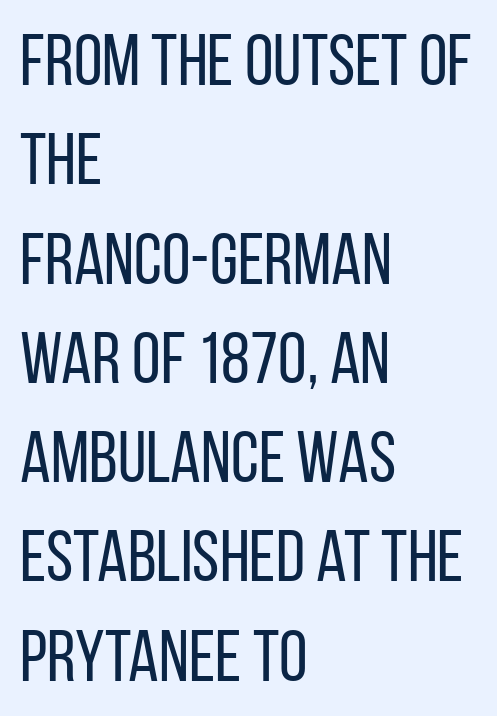
Q: Is the text bold? A: No.
Q: Is the text italic (slanted)? A: No, it is upright.
Q: Is the typeface a serif or a sans-serif typeface? A: Sans-serif.
Q: Is the text underlined? A: No.
Q: How is the paragraph aligned? A: Left-aligned.
Q: Is the spacing between letters normal or unusually wide? A: Normal.
Q: Is the spacing between lines tight, normal or loose? A: Normal.
Q: Width (condensed, normal, or wide)? A: Condensed.
Q: Stroke contrast? A: Low.
Q: x-height? A: Large.
Q: Monospaced? A: No.
